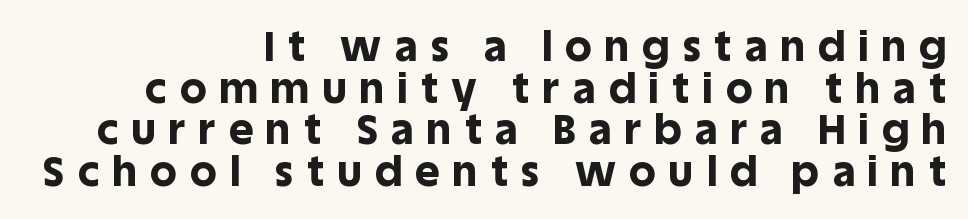
Q: Is the text bold? A: Yes.
Q: Is the text italic (slanted)? A: No, it is upright.
Q: Is the typeface a serif or a sans-serif typeface? A: Sans-serif.
Q: Is the text underlined? A: No.
Q: How is the paragraph aligned? A: Right-aligned.
Q: Is the spacing between letters normal or unusually wide? A: Unusually wide.
Q: Is the spacing between lines tight, normal or loose? A: Tight.
Q: Width (condensed, normal, or wide)? A: Normal.
Q: x-height? A: Large.
Q: Monospaced? A: No.
